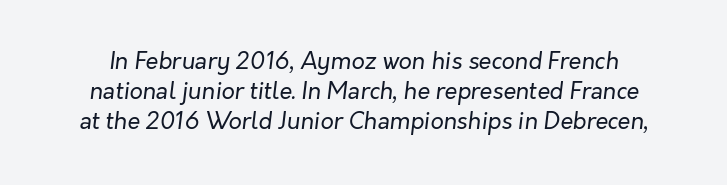
Q: Is the text bold? A: No.
Q: Is the text italic (slanted)? A: Yes, it leans right by about 7 degrees.
Q: Is the text underlined? A: No.
Q: Is the spacing between letters normal or unusually wide? A: Normal.
Q: Is the spacing between lines tight, normal or loose? A: Normal.
